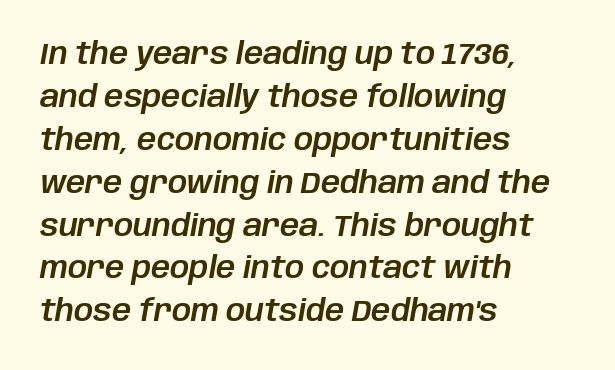
The image shows 30 px text type, italic (leaning right); set left-aligned, normal line spacing (1.43x), normal letter spacing, not underlined; low stroke contrast and a large x-height.
